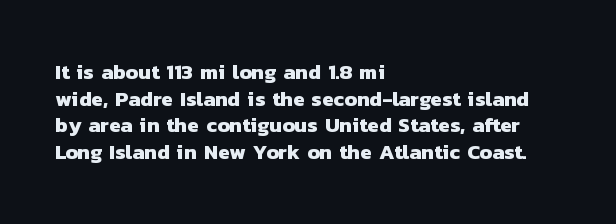
Q: Is the text bold? A: Yes.
Q: Is the text underlined? A: No.
Q: How is the paragraph aligned? A: Left-aligned.
Q: Is the spacing between letters normal or unusually wide? A: Normal.
Q: Is the spacing between lines tight, normal or loose? A: Normal.
